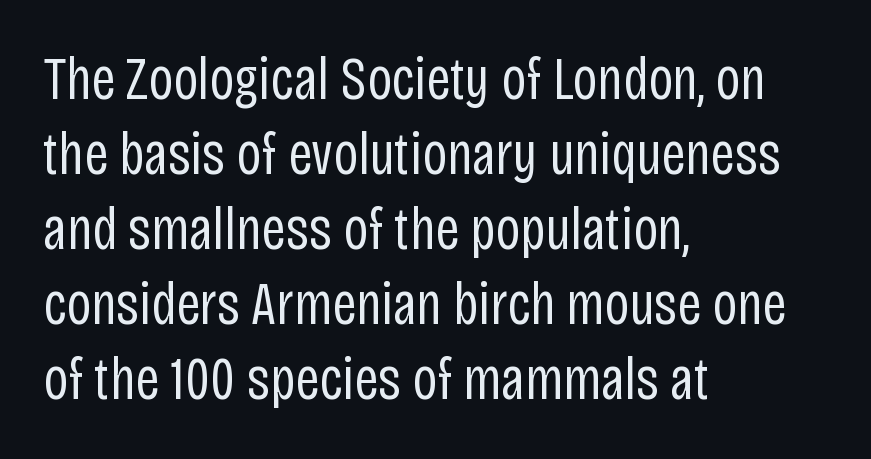
{"serif": "no", "italic": "no", "bold": "no", "weight": "regular", "width": "condensed", "stroke_contrast": "low", "x_height": "large", "monospaced": "no", "underline": "no", "align": "left", "line_spacing": "normal", "line_spacing_ratio": 1.25, "letter_spacing": "normal", "letter_spacing_em": 0.0, "glyph_px": 60}
